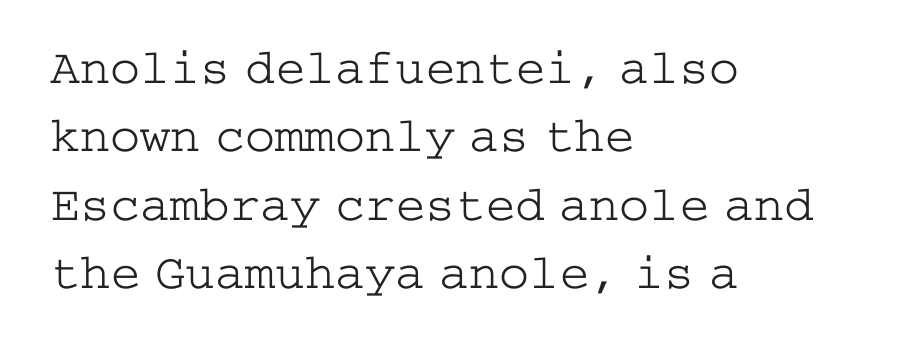
{"serif": "yes", "italic": "no", "bold": "no", "weight": "light", "width": "wide", "stroke_contrast": "low", "x_height": "medium", "underline": "no", "align": "left", "line_spacing": "normal", "line_spacing_ratio": 1.37, "letter_spacing": "normal", "letter_spacing_em": 0.0, "glyph_px": 50}
